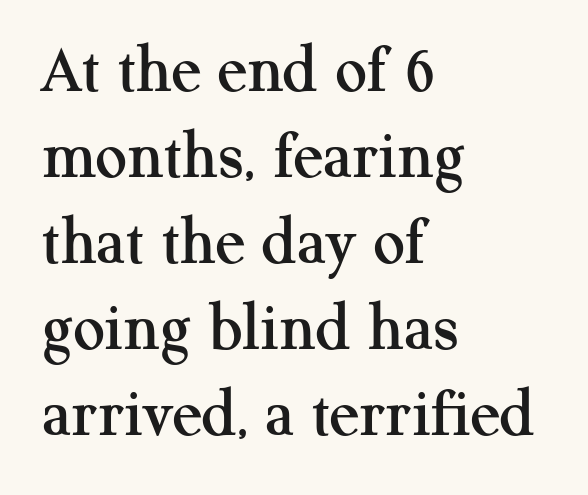
Q: Is the text italic (slanted)? A: No, it is upright.
Q: Is the typeface a serif or a sans-serif typeface? A: Serif.
Q: Is the text underlined? A: No.
Q: How is the paragraph aligned? A: Left-aligned.
Q: Is the spacing between letters normal or unusually wide? A: Normal.
Q: Width (condensed, normal, or wide)? A: Normal.
Q: Stroke contrast? A: Medium.
Q: x-height? A: Medium.
Q: Monospaced? A: No.
